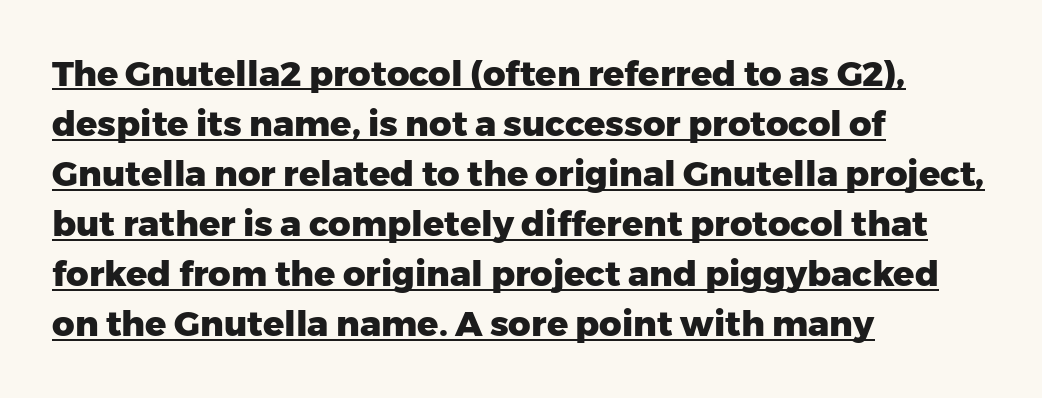
The image shows 35 px heavy sans-serif type, upright; set left-aligned, normal line spacing (1.43x), normal letter spacing, underlined; low stroke contrast and a medium x-height.
